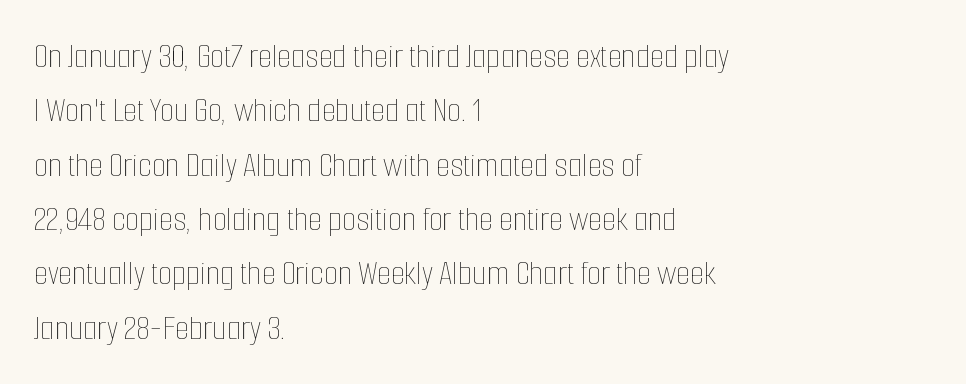
Q: Is the text bold? A: No.
Q: Is the text italic (slanted)? A: No, it is upright.
Q: Is the text underlined? A: No.
Q: How is the paragraph aligned? A: Left-aligned.
Q: Is the spacing between letters normal or unusually wide? A: Normal.
Q: Is the spacing between lines tight, normal or loose? A: Normal.
Q: Width (condensed, normal, or wide)? A: Condensed.
Q: Stroke contrast? A: Low.
Q: x-height? A: Medium.
Q: Monospaced? A: No.
